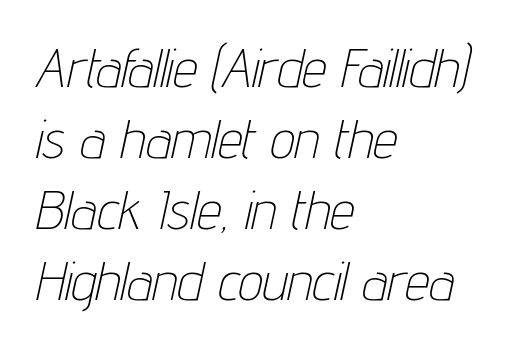
The image shows 55 px thin, condensed type, italic (leaning right); set left-aligned, normal line spacing (1.29x), normal letter spacing, not underlined; low stroke contrast and a medium x-height.
